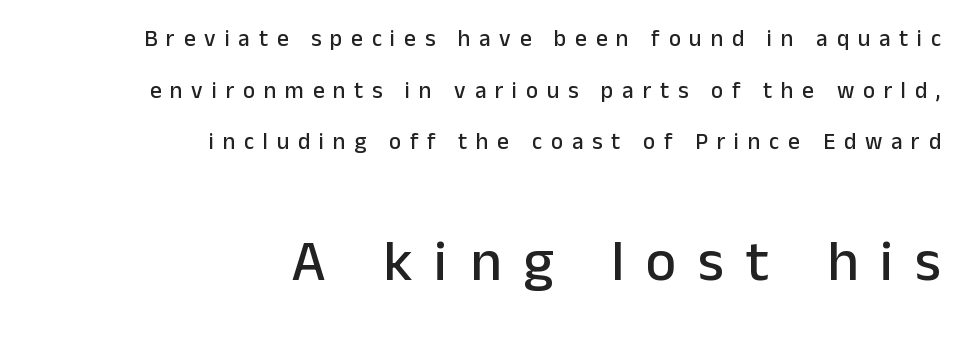
The image shows 58 px sans-serif type, upright; set right-aligned, loose line spacing (2.25x), unusually wide letter spacing (+0.38 em), not underlined; the second (bottom) block is 2.52x larger; low stroke contrast and a medium x-height.
